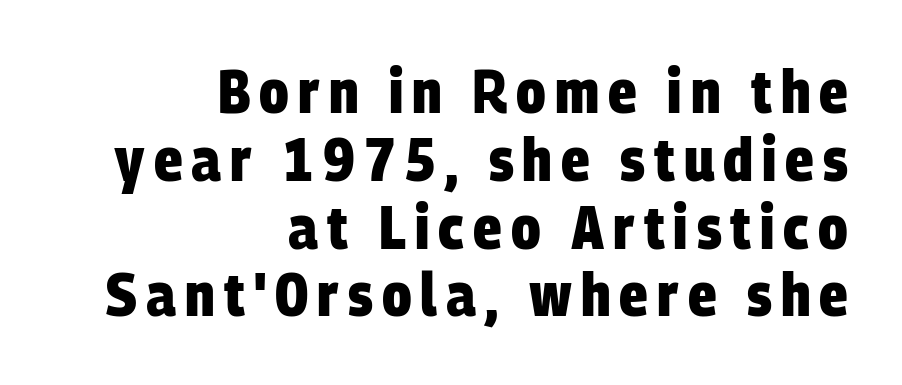
The typesetter chose a ragged-left arrangement here. The strokes are fattened all the way to bold. Character widths vary here, with narrow letters taking less room than wide ones. The typeface chosen for these lines omits serifs.
